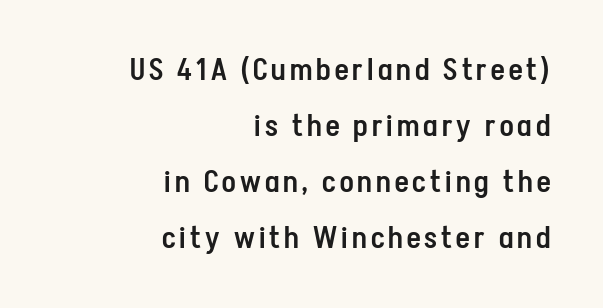
Q: Is the text bold? A: Semi-bold.
Q: Is the text italic (slanted)? A: No, it is upright.
Q: Is the typeface a serif or a sans-serif typeface? A: Sans-serif.
Q: Is the text underlined? A: No.
Q: How is the paragraph aligned? A: Right-aligned.
Q: Width (condensed, normal, or wide)? A: Condensed.
Q: Stroke contrast? A: Low.
Q: x-height? A: Medium.
Q: Monospaced? A: No.
